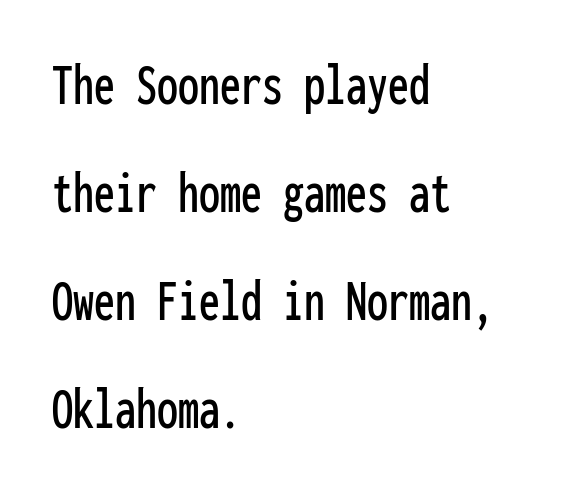
Q: Is the text italic (slanted)? A: No, it is upright.
Q: Is the typeface a serif or a sans-serif typeface? A: Sans-serif.
Q: Is the text underlined? A: No.
Q: How is the paragraph aligned? A: Left-aligned.
Q: Is the spacing between letters normal or unusually wide? A: Normal.
Q: Width (condensed, normal, or wide)? A: Condensed.
Q: Stroke contrast? A: Low.
Q: x-height? A: Medium.
Q: Monospaced? A: Yes.
